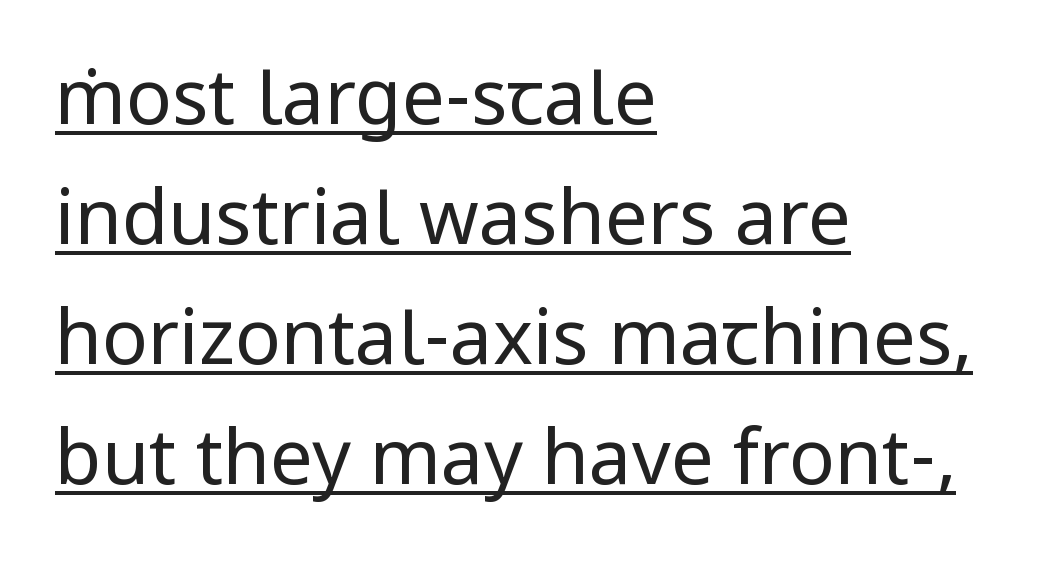
{"serif": "no", "italic": "no", "bold": "no", "weight": "regular", "width": "normal", "stroke_contrast": "low", "x_height": "medium", "monospaced": "no", "underline": "yes", "align": "left", "line_spacing": "normal", "line_spacing_ratio": 1.58, "letter_spacing": "normal", "letter_spacing_em": 0.0, "glyph_px": 76}
